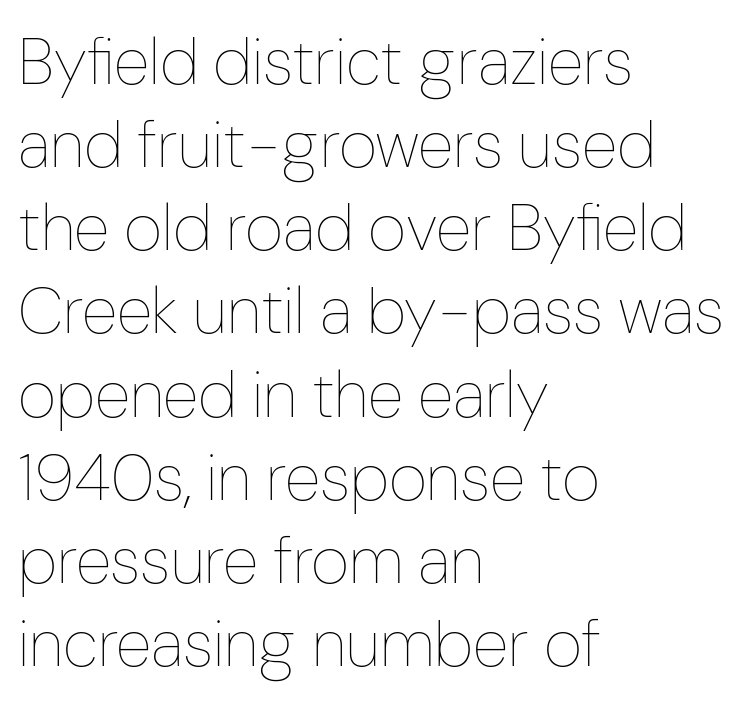
{"italic": "no", "bold": "no", "weight": "thin", "width": "condensed", "stroke_contrast": "low", "x_height": "medium", "monospaced": "no", "underline": "no", "align": "left", "line_spacing": "normal", "line_spacing_ratio": 1.26, "letter_spacing": "normal", "letter_spacing_em": 0.0, "glyph_px": 66}
